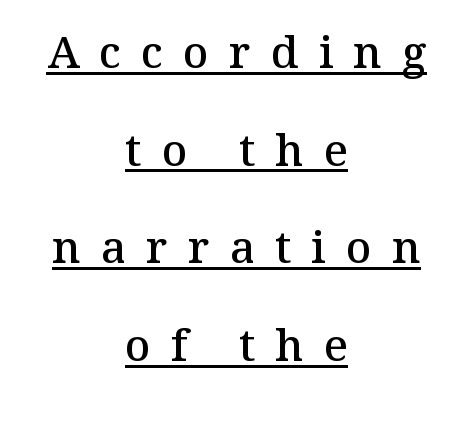
To sum up the face: it has serifs. What decoration does the sample have? An underline. Quick note: interline space is abundant. Think of a printed novel: that variable character pitch is what you see here. Letter spacing: wide.
